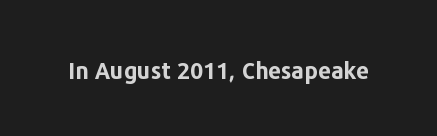
{"italic": "no", "bold": "yes", "underline": "no", "letter_spacing": "normal", "letter_spacing_em": 0.0, "glyph_px": 23}
